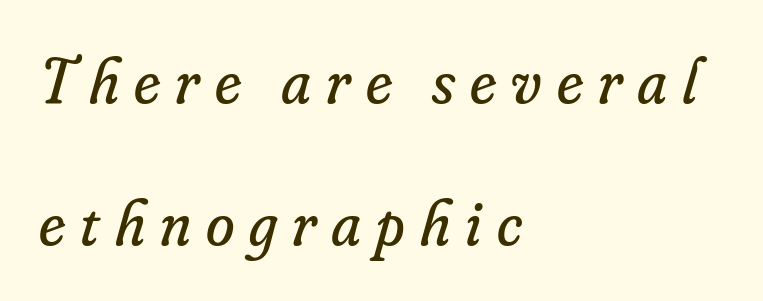
Q: Is the text bold? A: No.
Q: Is the text italic (slanted)? A: Yes, it leans right by about 16 degrees.
Q: Is the typeface a serif or a sans-serif typeface? A: Serif.
Q: Is the text underlined? A: No.
Q: How is the paragraph aligned? A: Left-aligned.
Q: Is the spacing between letters normal or unusually wide? A: Unusually wide.
Q: Is the spacing between lines tight, normal or loose? A: Loose.
Q: Width (condensed, normal, or wide)? A: Normal.
Q: Stroke contrast? A: Low.
Q: x-height? A: Small.
Q: Monospaced? A: No.
